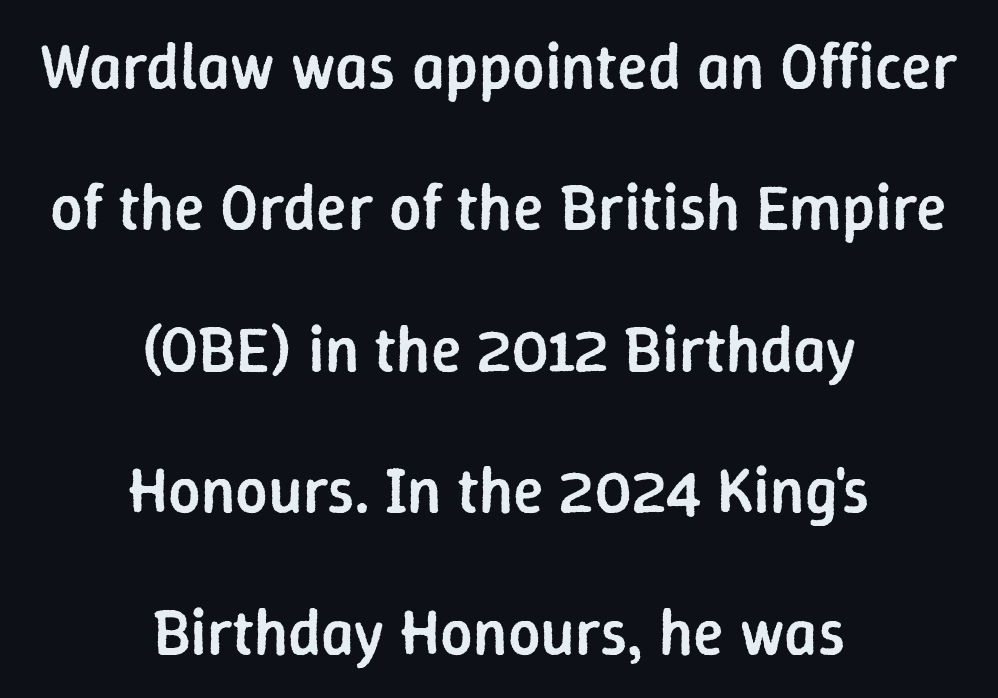
{"serif": "no", "italic": "no", "bold": "semi", "weight": "semibold", "width": "normal", "stroke_contrast": "low", "x_height": "medium", "monospaced": "no", "underline": "no", "align": "center", "line_spacing": "loose", "line_spacing_ratio": 2.21, "letter_spacing": "normal", "letter_spacing_em": 0.0, "glyph_px": 64}
